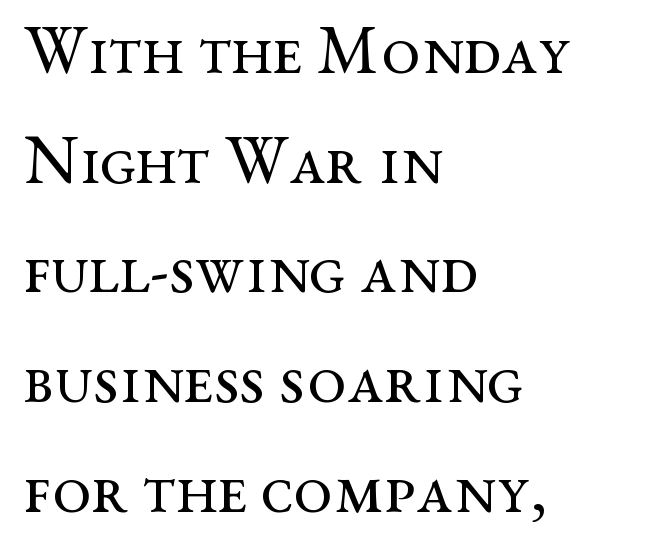
{"serif": "yes", "italic": "no", "bold": "no", "weight": "regular", "width": "wide", "stroke_contrast": "medium", "x_height": "medium", "monospaced": "no", "underline": "no", "align": "left", "line_spacing": "normal", "line_spacing_ratio": 1.59, "letter_spacing": "normal", "letter_spacing_em": 0.0, "glyph_px": 69}
